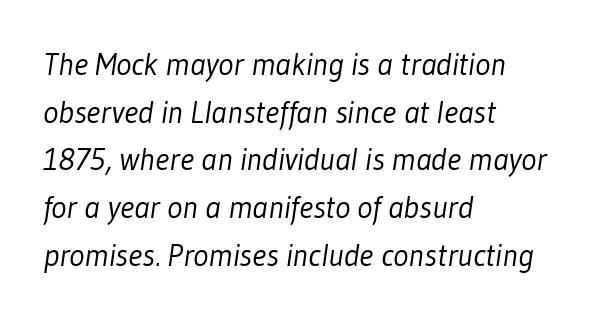
{"serif": "no", "bold": "no", "weight": "light", "width": "condensed", "stroke_contrast": "low", "x_height": "medium", "monospaced": "no", "underline": "no", "align": "left", "line_spacing": "normal", "line_spacing_ratio": 1.49, "letter_spacing": "normal", "letter_spacing_em": 0.0, "glyph_px": 32}
